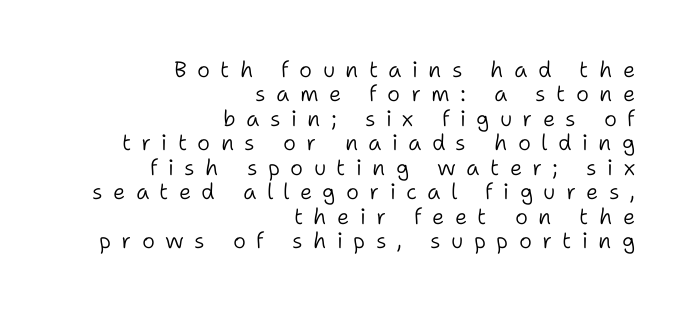
The image shows 22 px text type, upright; set right-aligned, tight line spacing (1.11x), unusually wide letter spacing (+0.47 em), not underlined.
